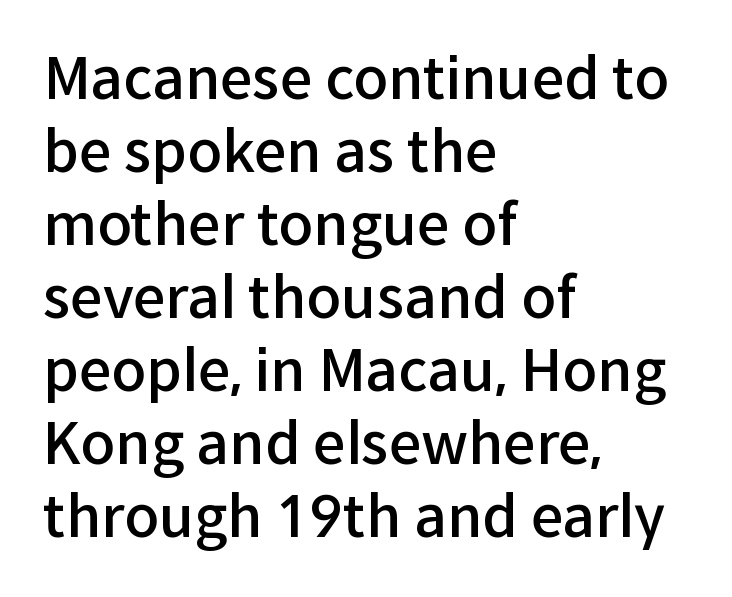
{"serif": "no", "italic": "no", "bold": "semi", "weight": "semibold", "width": "normal", "stroke_contrast": "low", "x_height": "medium", "monospaced": "no", "underline": "no", "align": "left", "line_spacing": "normal", "line_spacing_ratio": 1.28, "letter_spacing": "normal", "letter_spacing_em": 0.0, "glyph_px": 57}
